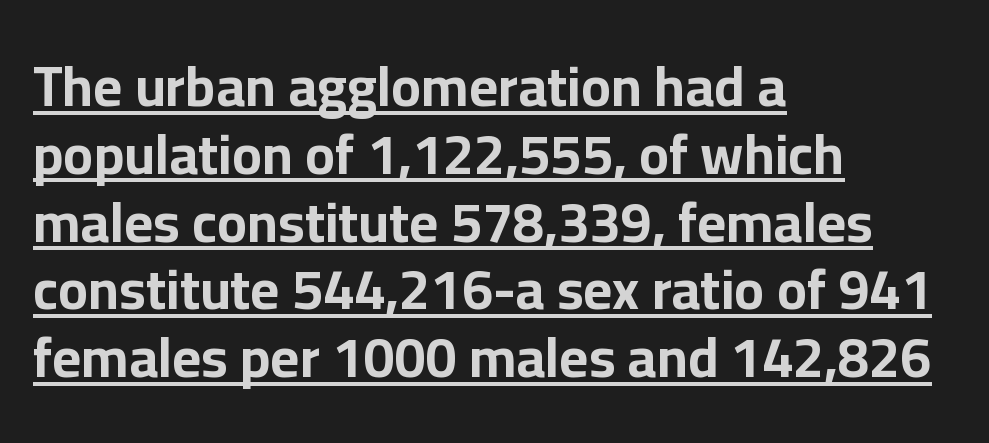
The image shows 56 px bold sans-serif type, upright; set left-aligned, line spacing 1.21x, normal letter spacing, underlined; low stroke contrast and a medium x-height.
